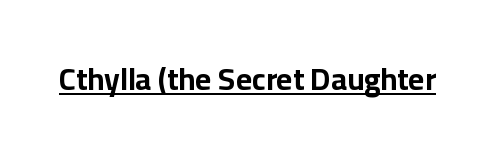
Unlike a traditional serif, this face leaves its strokes unadorned. The type sits square on the baseline with zero lean. What weight is shown? A full bold with thick strokes. You could not count columns in this text — the font is proportionally spaced. Check the space under the baseline: a stroke is drawn there. The letters sit at their default tracking, neither squeezed nor spread.
